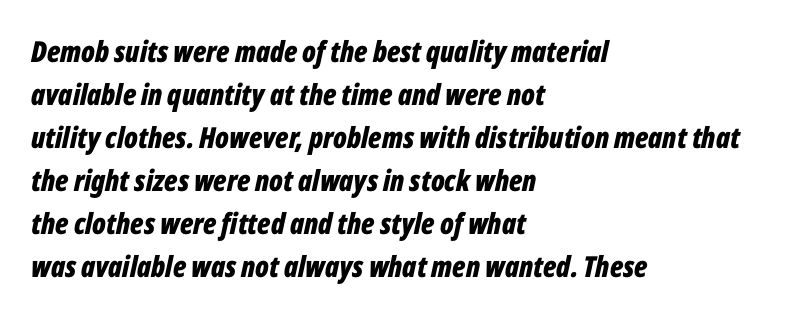
The image shows 29 px bold, condensed type, italic (leaning right); set left-aligned, normal line spacing (1.48x), normal letter spacing, not underlined; low stroke contrast and a medium x-height.
